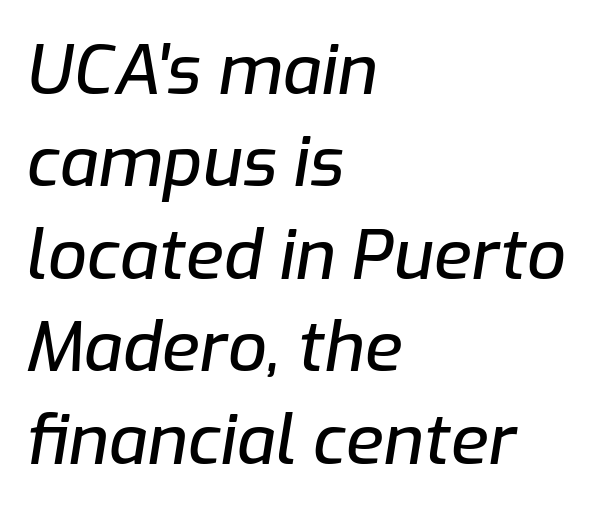
The image shows 69 px text type, italic (leaning right); set left-aligned, normal line spacing (1.34x), normal letter spacing, not underlined; low stroke contrast and a medium x-height.
